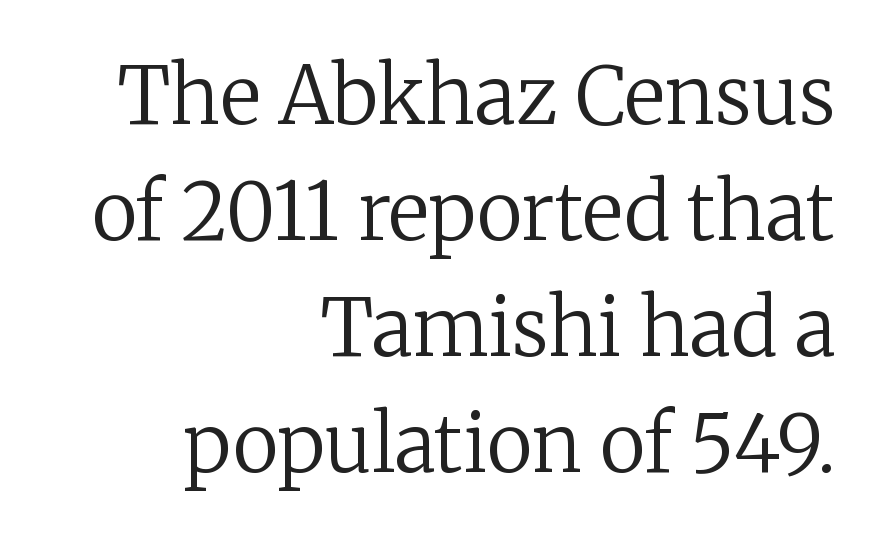
Q: Is the text bold? A: No.
Q: Is the text italic (slanted)? A: No, it is upright.
Q: Is the typeface a serif or a sans-serif typeface? A: Serif.
Q: Is the text underlined? A: No.
Q: How is the paragraph aligned? A: Right-aligned.
Q: Is the spacing between letters normal or unusually wide? A: Normal.
Q: Is the spacing between lines tight, normal or loose? A: Normal.
Q: Width (condensed, normal, or wide)? A: Normal.
Q: Stroke contrast? A: Low.
Q: x-height? A: Medium.
Q: Monospaced? A: No.
